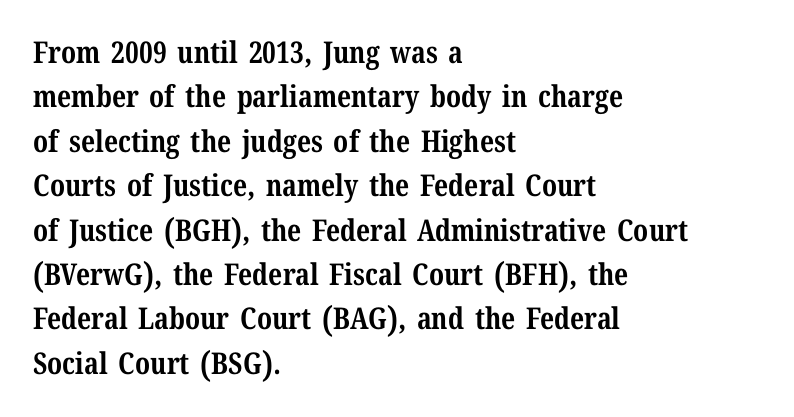
Yep, those are serifs on the letters. You can tell it's not italic because the verticals are truly vertical. The letters are bold, with thick, heavy strokes. The rows are spaced the way most documents space them. Each row of text sits above clean, open space.
